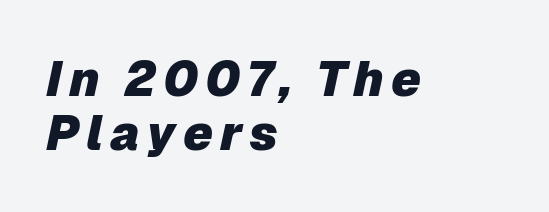
The image shows 49 px heavy type, italic (leaning right); set left-aligned, tight line spacing (1.11x), not underlined; low stroke contrast and a medium x-height.
